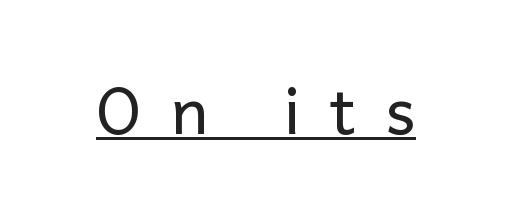
The image shows 65 px regular-weight sans-serif type, upright; set unusually wide letter spacing (+0.44 em), underlined; low stroke contrast and a medium x-height.
